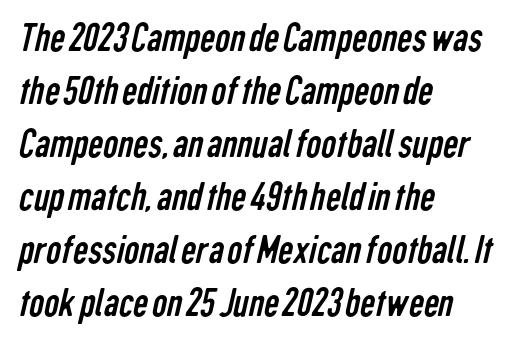
This reads as an unemphasized weight, regular at the heaviest. The baseline area is clear. The tracking reads as untouched default to a designer's eye. A sans-serif font was chosen for this passage. These lines are rendered in a variable-pitch font. Does the leading feel generous? No, just average.
